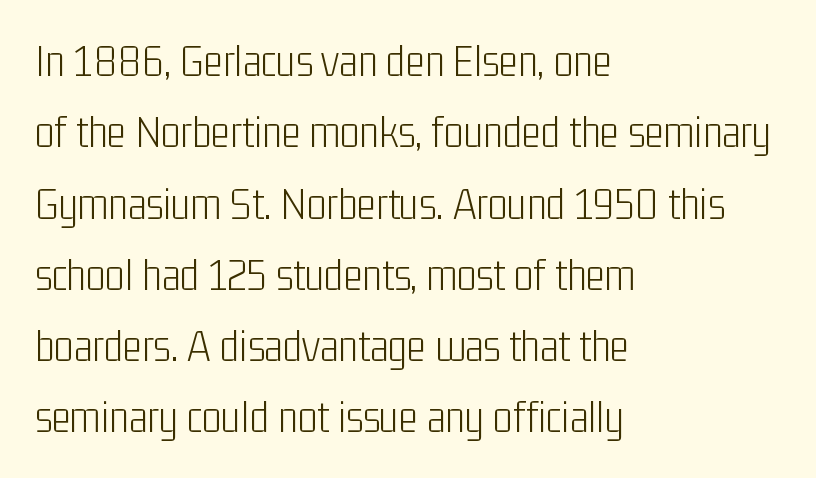
{"serif": "no", "italic": "no", "bold": "no", "weight": "light", "width": "condensed", "stroke_contrast": "low", "x_height": "medium", "monospaced": "no", "underline": "no", "align": "left", "line_spacing": "normal", "line_spacing_ratio": 1.55, "letter_spacing": "normal", "letter_spacing_em": 0.0, "glyph_px": 46}
